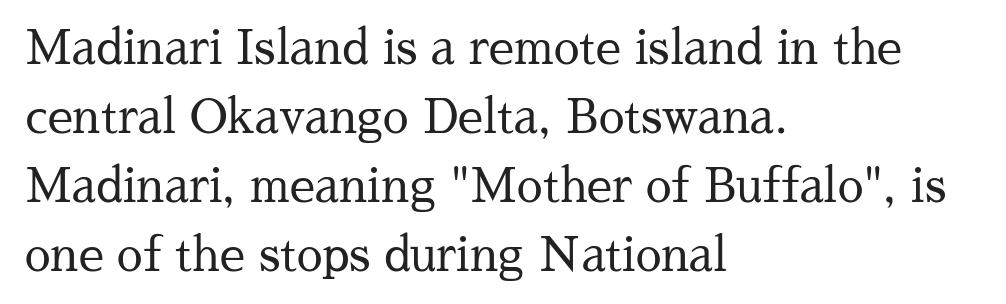
{"serif": "yes", "italic": "no", "bold": "no", "weight": "regular", "width": "normal", "stroke_contrast": "medium", "x_height": "medium", "monospaced": "no", "underline": "no", "align": "left", "line_spacing": "normal", "line_spacing_ratio": 1.5, "letter_spacing": "normal", "letter_spacing_em": 0.0, "glyph_px": 46}
